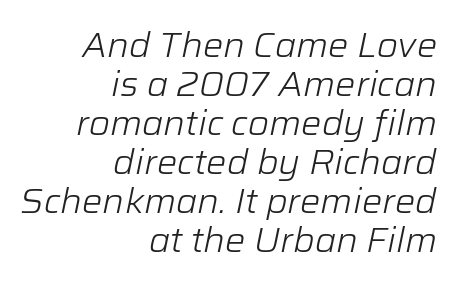
Q: Is the text bold? A: No.
Q: Is the text italic (slanted)? A: Yes, it leans right by about 12 degrees.
Q: Is the text underlined? A: No.
Q: How is the paragraph aligned? A: Right-aligned.
Q: Is the spacing between letters normal or unusually wide? A: Normal.
Q: Is the spacing between lines tight, normal or loose? A: Tight.
Q: Width (condensed, normal, or wide)? A: Normal.
Q: Stroke contrast? A: Low.
Q: x-height? A: Medium.
Q: Monospaced? A: No.
